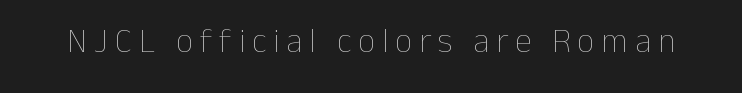
Q: Is the text bold? A: No.
Q: Is the text italic (slanted)? A: No, it is upright.
Q: Is the text underlined? A: No.
Q: Is the spacing between letters normal or unusually wide? A: Unusually wide.
Q: Width (condensed, normal, or wide)? A: Normal.
Q: Stroke contrast? A: Low.
Q: x-height? A: Medium.
Q: Monospaced? A: No.
